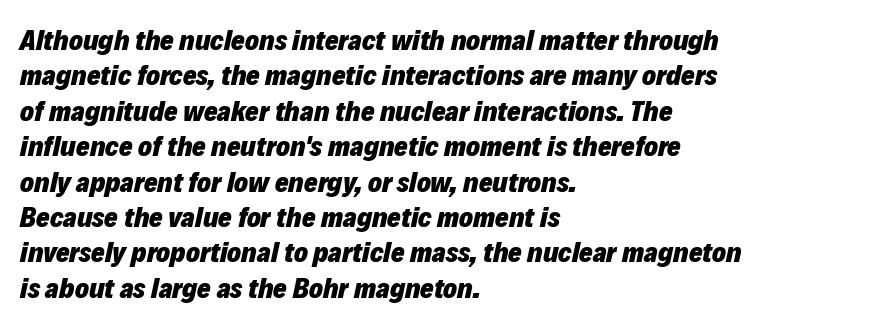
The image shows 29 px heavy type, italic (leaning right); set left-aligned, line spacing 1.22x, normal letter spacing, not underlined; low stroke contrast and a medium x-height.
